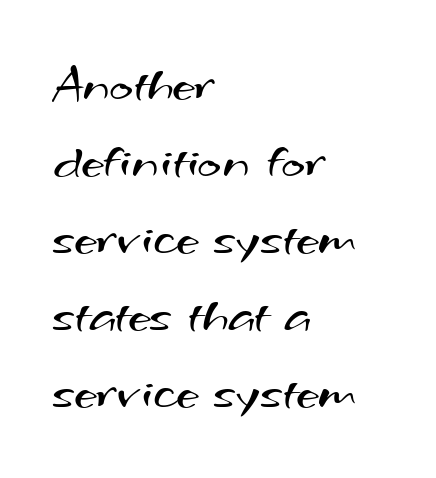
The image shows 51 px regular-weight, wide sans-serif type; set left-aligned, normal line spacing (1.51x), normal letter spacing, not underlined; medium stroke contrast and a small x-height.
